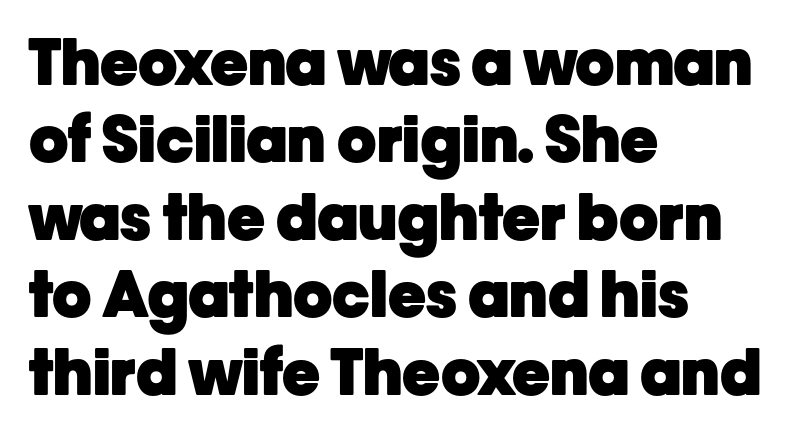
Q: Is the text bold? A: Yes.
Q: Is the text italic (slanted)? A: No, it is upright.
Q: Is the typeface a serif or a sans-serif typeface? A: Sans-serif.
Q: Is the text underlined? A: No.
Q: How is the paragraph aligned? A: Left-aligned.
Q: Is the spacing between letters normal or unusually wide? A: Normal.
Q: Width (condensed, normal, or wide)? A: Normal.
Q: Stroke contrast? A: Low.
Q: x-height? A: Medium.
Q: Monospaced? A: No.
